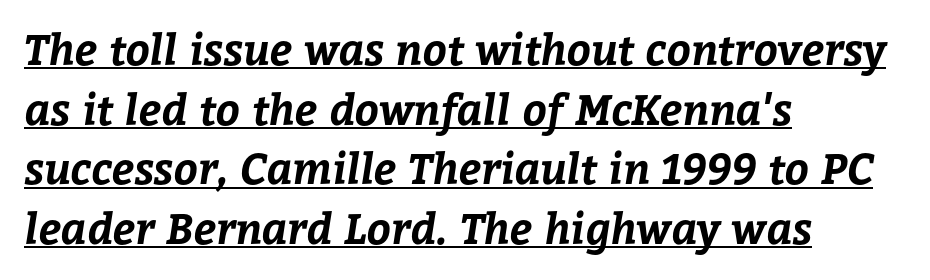
{"bold": "yes", "weight": "bold", "width": "normal", "stroke_contrast": "low", "x_height": "medium", "monospaced": "no", "underline": "yes", "align": "left", "line_spacing": "normal", "line_spacing_ratio": 1.42, "letter_spacing": "normal", "letter_spacing_em": 0.0, "glyph_px": 42}
